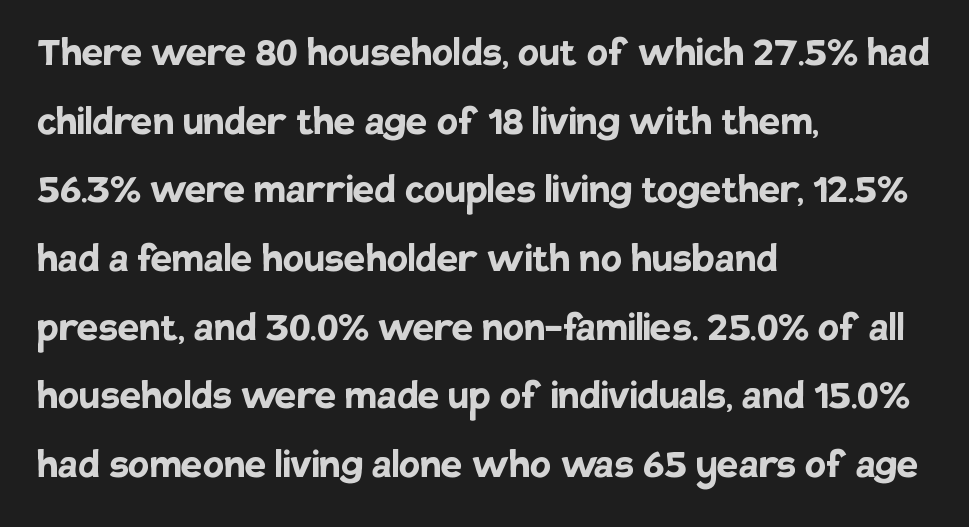
The image shows 48 px semibold sans-serif type, upright; set left-aligned, normal line spacing (1.43x), normal letter spacing, not underlined; low stroke contrast and a large x-height.
